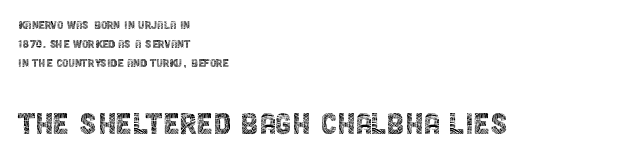
{"serif": "no", "italic": "no", "bold": "no", "weight": "thin", "width": "condensed", "x_height": "large", "monospaced": "no", "underline": "no", "align": "left", "line_spacing": "normal", "line_spacing_ratio": 1.37, "letter_spacing": "normal", "letter_spacing_em": 0.0, "larger_block": "second", "size_ratio": 2.64, "glyph_px": 37}
